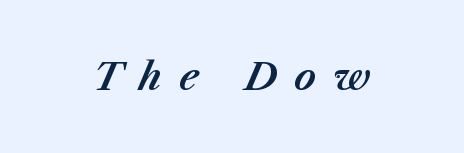
Q: Is the text italic (slanted)? A: Yes, it leans right by about 23 degrees.
Q: Is the text underlined? A: No.
Q: Is the spacing between letters normal or unusually wide? A: Unusually wide.
Q: Width (condensed, normal, or wide)? A: Normal.
Q: Stroke contrast? A: Medium.
Q: x-height? A: Medium.
Q: Monospaced? A: No.
